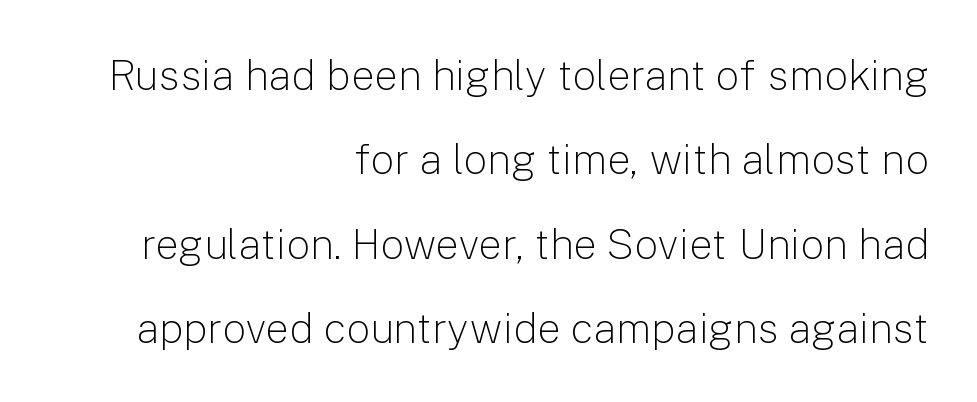
{"serif": "no", "italic": "no", "bold": "no", "weight": "light", "width": "normal", "stroke_contrast": "low", "x_height": "medium", "monospaced": "no", "underline": "no", "align": "right", "line_spacing": "loose", "line_spacing_ratio": 2.01, "letter_spacing": "normal", "letter_spacing_em": 0.0, "glyph_px": 42}
